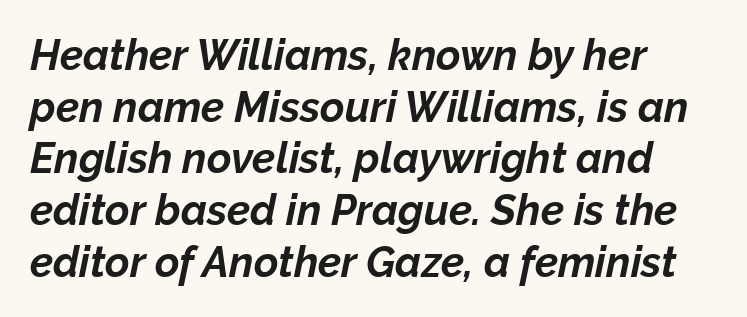
Q: Is the text bold? A: Yes.
Q: Is the text italic (slanted)? A: Yes, it leans right by about 12 degrees.
Q: Is the text underlined? A: No.
Q: How is the paragraph aligned? A: Left-aligned.
Q: Is the spacing between letters normal or unusually wide? A: Normal.
Q: Width (condensed, normal, or wide)? A: Normal.
Q: Stroke contrast? A: Low.
Q: x-height? A: Medium.
Q: Monospaced? A: No.
